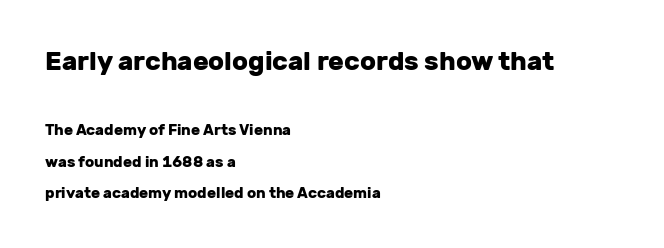
The image shows 26 px bold type, upright; set left-aligned, loose line spacing (2.1x), normal letter spacing, not underlined; the first (top) block is 1.73x larger.
